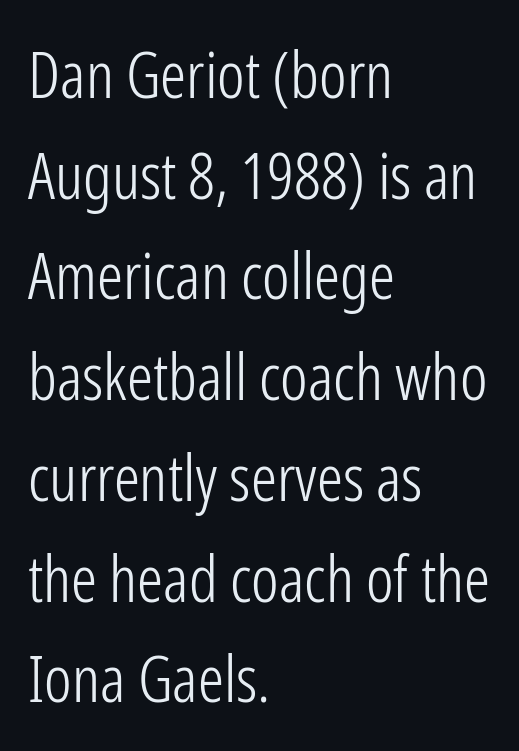
The image shows 65 px light, condensed sans-serif type, upright; set left-aligned, normal line spacing (1.55x), normal letter spacing, not underlined; low stroke contrast and a medium x-height.
